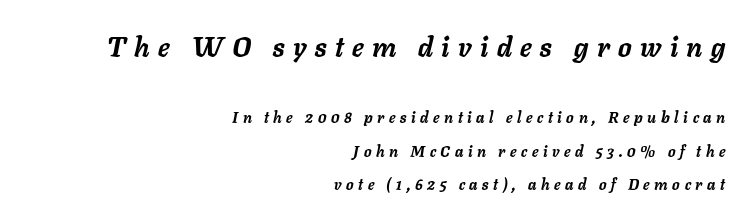
{"italic": "yes", "lean": "right", "slant_degrees": 11, "bold": "yes", "underline": "no", "align": "right", "line_spacing": "loose", "line_spacing_ratio": 2.24, "letter_spacing": "wide", "letter_spacing_em": 0.31, "larger_block": "first", "size_ratio": 1.8, "glyph_px": 27}
